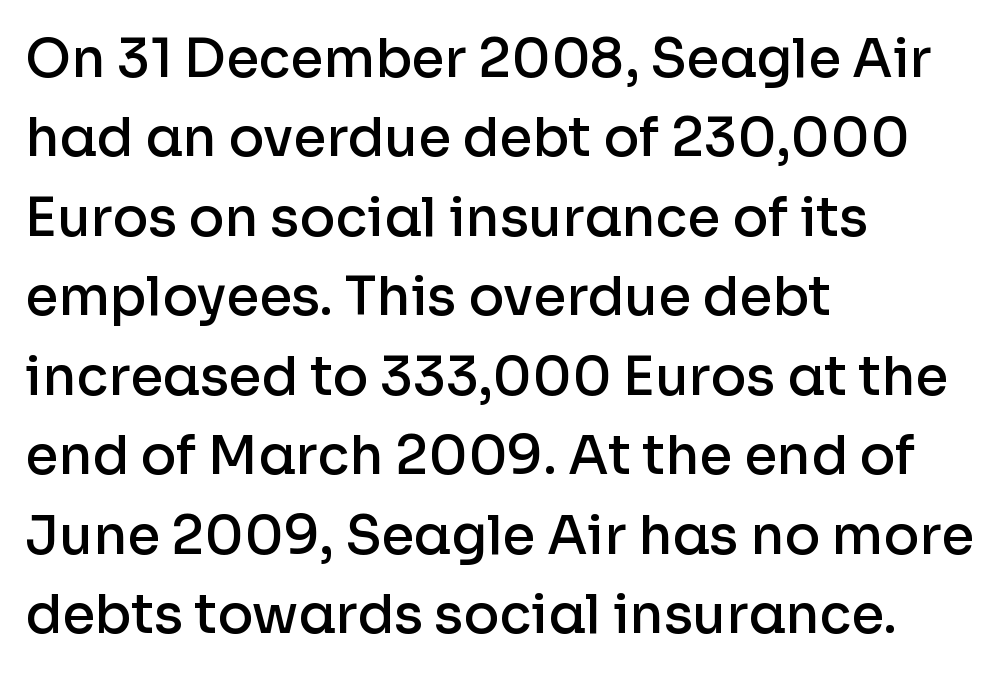
What's the leading like? Ordinary, nothing unusual. Typesetter's note: demi weight, one step under bold. Casual observation: everything's shoved over to the left. Proportional: the letters do not fall into vertical columns.
